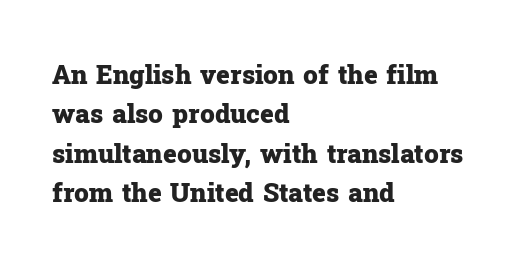
Typeset ragged right — the left edge is the straight one. The passage shown is not underscored anywhere. The lettering stays uniformly vertical, giving the passage a roman look. Short note: letters normally spaced.
